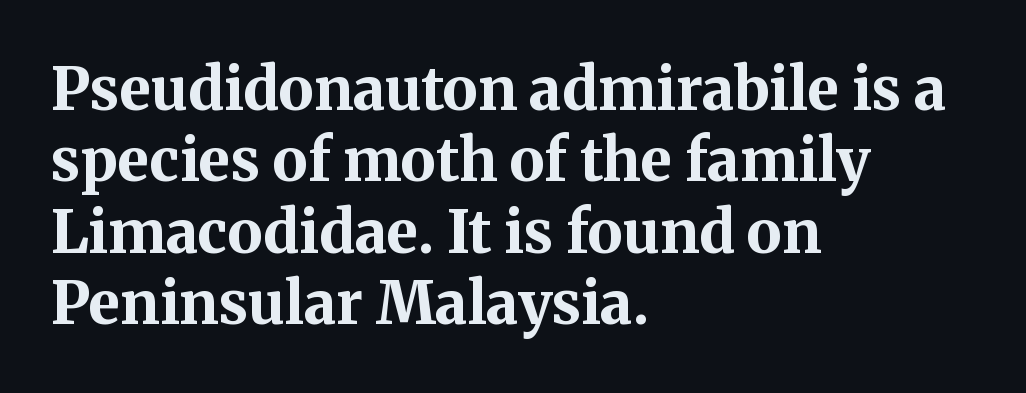
{"serif": "yes", "italic": "no", "bold": "yes", "weight": "bold", "width": "normal", "stroke_contrast": "medium", "x_height": "medium", "monospaced": "no", "underline": "no", "align": "left", "line_spacing_ratio": 1.21, "letter_spacing": "normal", "letter_spacing_em": 0.0, "glyph_px": 59}
